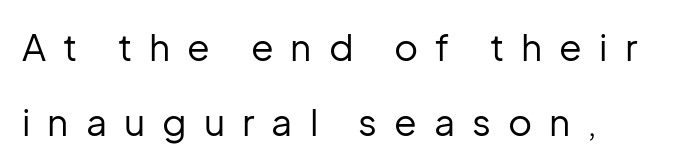
Inter-character spacing is expanded well beyond the font's built-in metrics. Beneath every word, the page is bare. Varying glyph widths throughout — classic text-font behaviour. Students, observe: this is what heavily led, spacious text looks like. Check where the strokes stop: nothing finishes them off — pure sans. A typesetter would mark this as roman, not italic.
